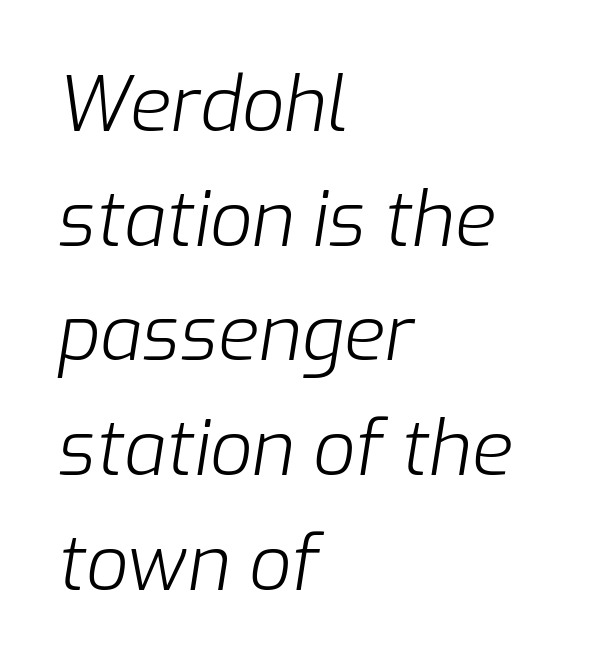
Spacing between characters is what you'd get straight out of the box. Leftover space on each line is placed entirely after the last word. The strokes are not fattened; the text isn't bold. Beneath every word, the page is bare. Would a proofreader flag this as italicized? Yes. The passage shown stacks its lines at a standard gap.
